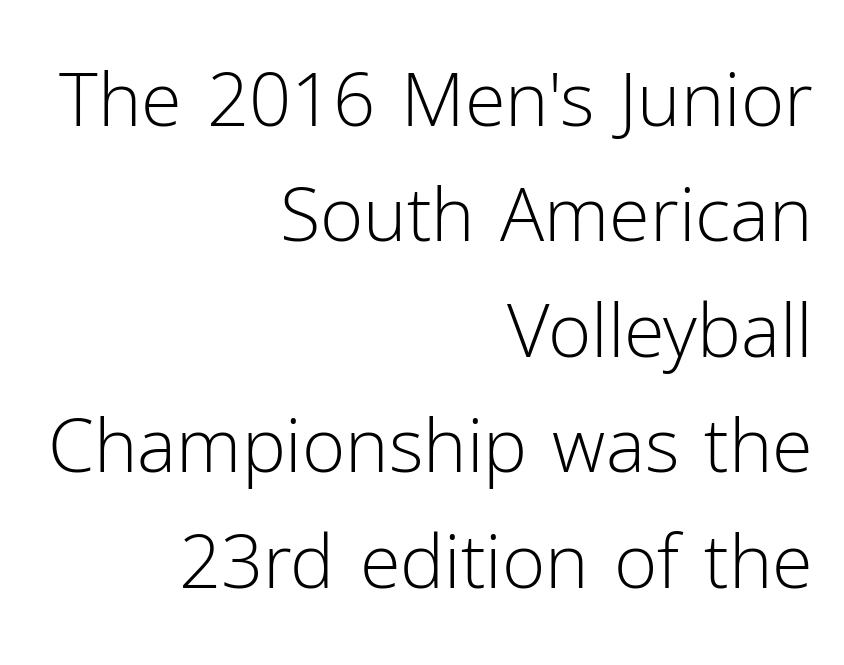
Unmarked baselines from the first word to the last. Letters have the restrained weight of plain body copy at most. The typography opts for an upright posture over an oblique one. The rendering anchors every line to the right-hand side. Characters follow at the spacing the type designer built in.
